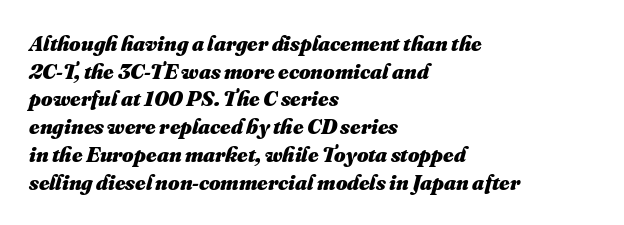
The image shows 22 px bold type; set left-aligned, normal line spacing (1.26x), normal letter spacing, not underlined.
